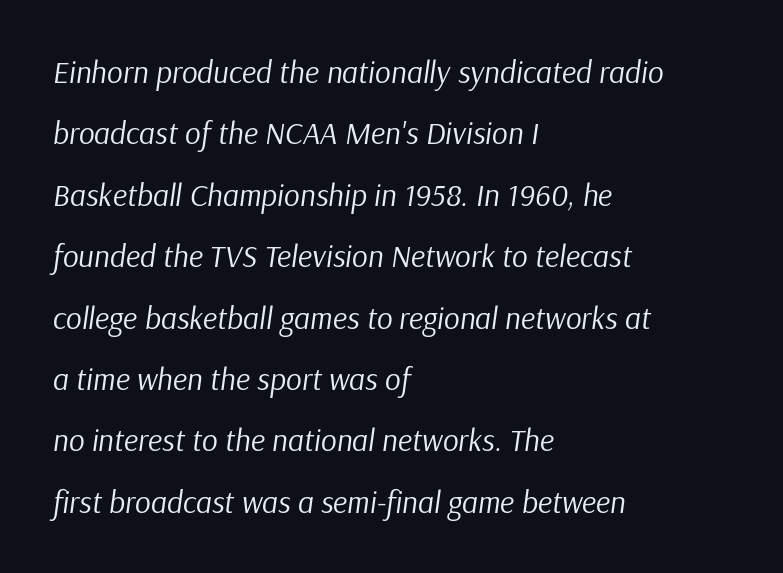
Q: Is the text bold? A: No.
Q: Is the text italic (slanted)? A: Yes, it leans right by about 9 degrees.
Q: Is the text underlined? A: No.
Q: How is the paragraph aligned? A: Left-aligned.
Q: Is the spacing between letters normal or unusually wide? A: Normal.
Q: Is the spacing between lines tight, normal or loose? A: Loose.
Q: Width (condensed, normal, or wide)? A: Normal.
Q: Stroke contrast? A: Low.
Q: x-height? A: Medium.
Q: Monospaced? A: No.
